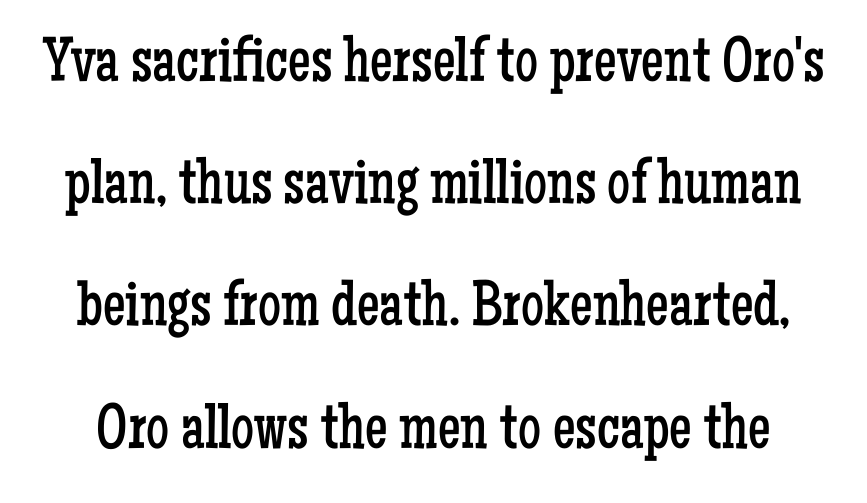
The leading is generous, giving the passage an open texture. Nothing unusual about the tracking: characters are spaced as the font intends. The passage shown is typed in a proportional face where columns would drift. Is the stroke heavy? The answer is a plain regular-or-lighter. Decoration check: the copy has no underline.
